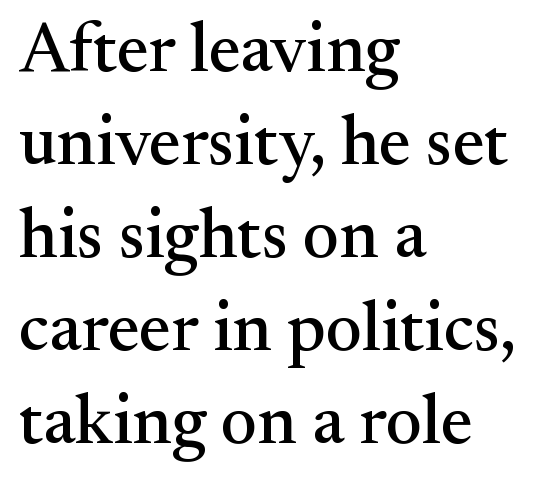
The image shows 70 px serif type, upright; set left-aligned, normal line spacing (1.33x), normal letter spacing, not underlined; medium stroke contrast and a small x-height.
